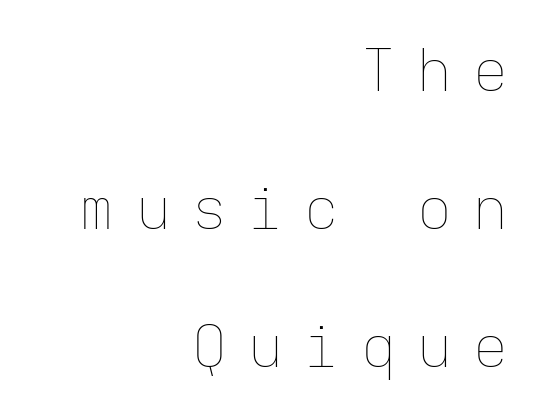
{"italic": "no", "bold": "no", "weight": "thin", "width": "normal", "stroke_contrast": "low", "x_height": "medium", "monospaced": "yes", "underline": "no", "align": "right", "line_spacing": "loose", "line_spacing_ratio": 2.38, "letter_spacing": "wide", "letter_spacing_em": 0.37, "glyph_px": 58}
